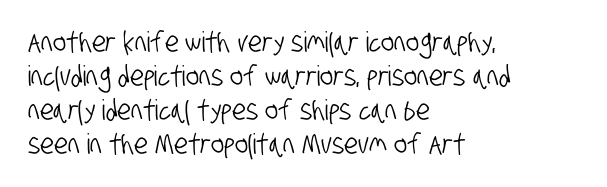
The image shows 28 px condensed sans-serif type; set left-aligned, line spacing 1.21x, normal letter spacing, not underlined; low stroke contrast and a large x-height.
